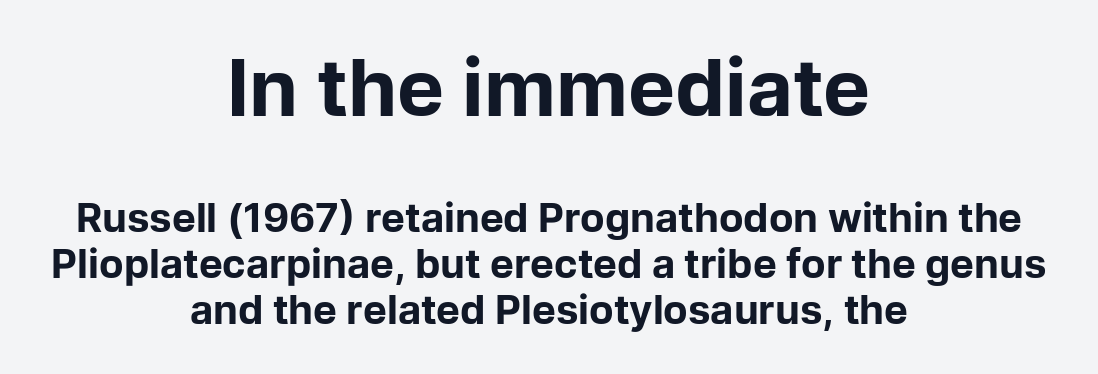
{"serif": "no", "italic": "no", "bold": "yes", "weight": "bold", "width": "normal", "stroke_contrast": "low", "x_height": "medium", "monospaced": "no", "underline": "no", "align": "center", "line_spacing": "tight", "line_spacing_ratio": 1.15, "letter_spacing": "normal", "letter_spacing_em": 0.0, "larger_block": "first", "size_ratio": 1.98, "glyph_px": 79}
